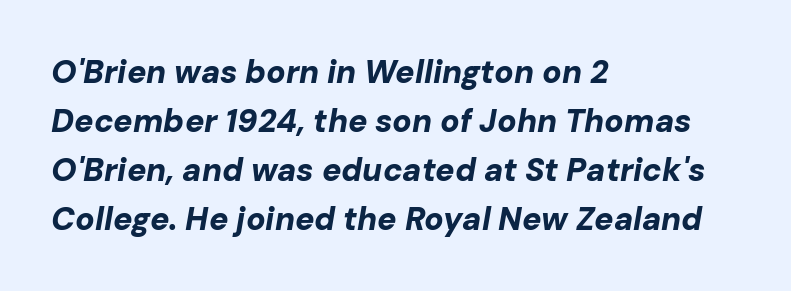
The image shows 32 px bold type, italic (leaning right); set left-aligned, normal line spacing (1.53x), normal letter spacing, not underlined; low stroke contrast and a medium x-height.
